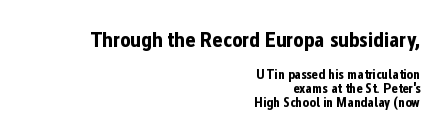
The typesetter chose a ragged-left arrangement here. Line spacing here is tight. Is the type bold? Yes — the strokes are clearly thick and heavy. Any mark beneath the type? The region is blank. The composition opens big and finishes small. The specimen reads as upright at a glance.
